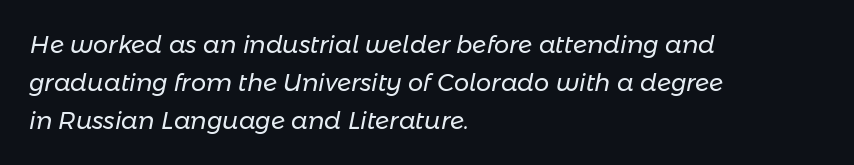
{"italic": "yes", "lean": "right", "slant_degrees": 11, "bold": "no", "underline": "no", "align": "left", "line_spacing": "normal", "line_spacing_ratio": 1.58, "letter_spacing": "normal", "letter_spacing_em": 0.0, "glyph_px": 24}
